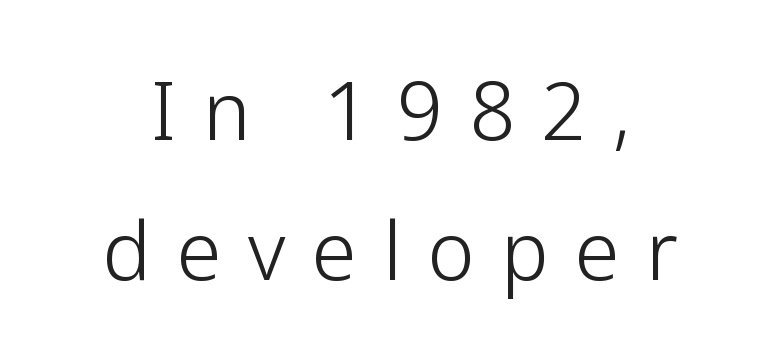
The font family rendered here belongs to the sans-serif group. Does extra space separate the letters? Yes, quite a lot of it. Varying glyph widths throughout — classic text-font behaviour. The lettering stays uniformly vertical, giving the passage a roman look. Is the stroke heavy? The answer is a plain regular-or-lighter. Glance below the letters and you will spot only blank space.
